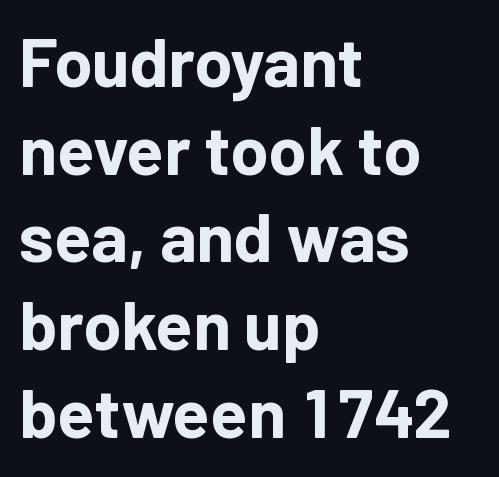
The image shows 69 px bold sans-serif type, upright; set left-aligned, normal line spacing (1.27x), normal letter spacing, not underlined; low stroke contrast and a medium x-height.
